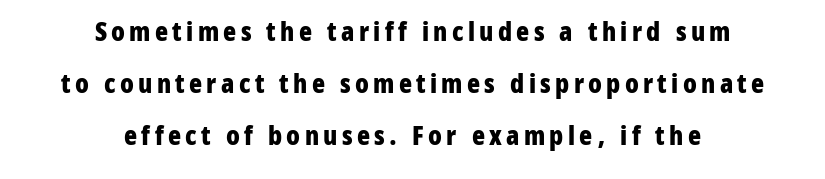
The image shows 27 px bold type, upright; set centered, loose line spacing (1.92x), not underlined.
